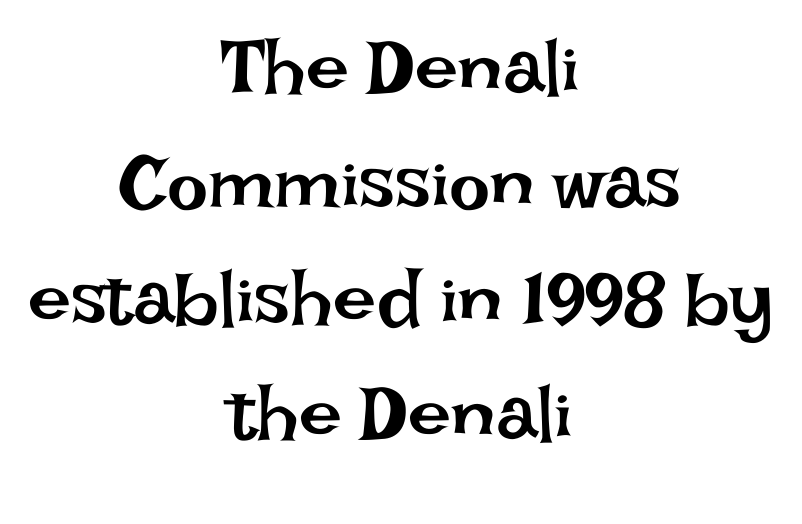
Q: Is the text bold? A: No.
Q: Is the text italic (slanted)? A: No, it is upright.
Q: Is the text underlined? A: No.
Q: How is the paragraph aligned? A: Centered.
Q: Is the spacing between letters normal or unusually wide? A: Normal.
Q: Is the spacing between lines tight, normal or loose? A: Normal.
Q: Width (condensed, normal, or wide)? A: Normal.
Q: Stroke contrast? A: Low.
Q: x-height? A: Large.
Q: Monospaced? A: No.
